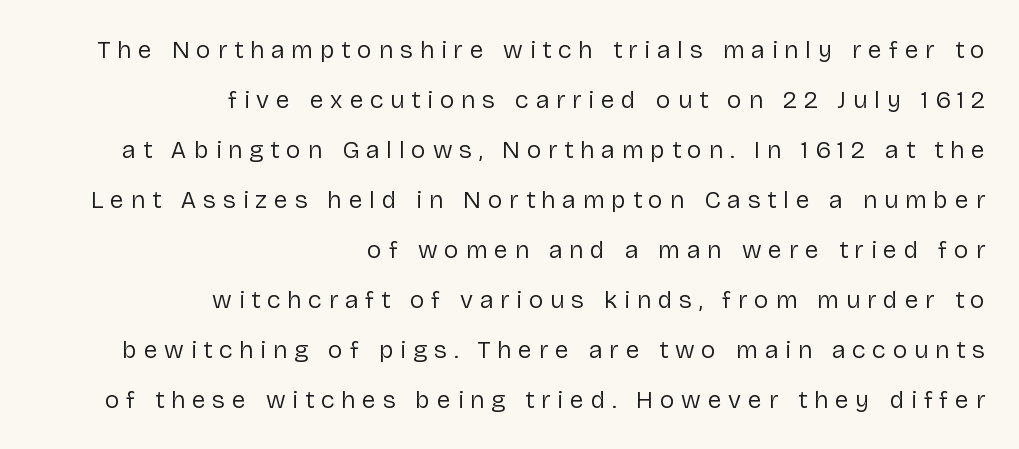
Q: Is the text bold? A: No.
Q: Is the text italic (slanted)? A: No, it is upright.
Q: Is the text underlined? A: No.
Q: How is the paragraph aligned? A: Right-aligned.
Q: Is the spacing between letters normal or unusually wide? A: Unusually wide.
Q: Is the spacing between lines tight, normal or loose? A: Loose.
